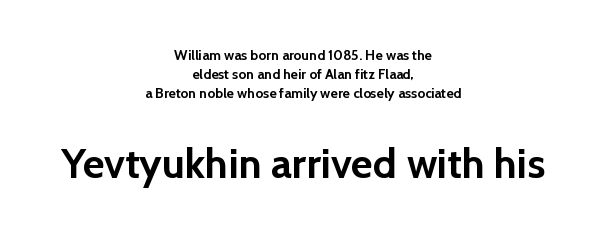
The image shows 42 px semibold sans-serif type, upright; set centered, normal line spacing (1.36x), normal letter spacing, not underlined; the second (bottom) block is 3.0x larger; a medium x-height.
